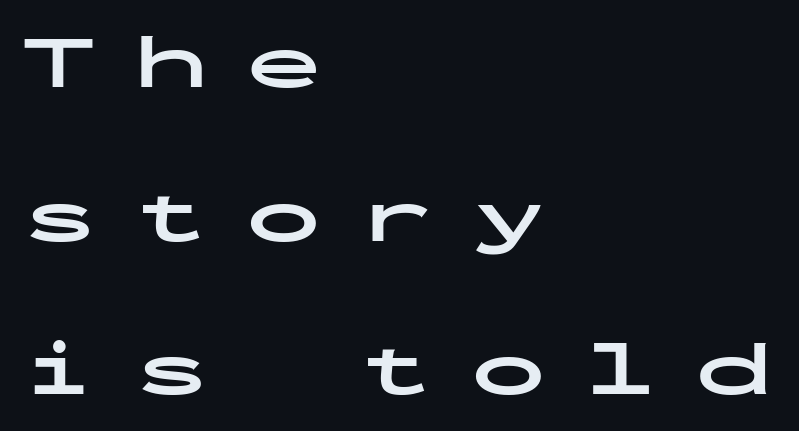
Q: Is the text bold? A: Yes.
Q: Is the text italic (slanted)? A: No, it is upright.
Q: Is the typeface a serif or a sans-serif typeface? A: Sans-serif.
Q: Is the text underlined? A: No.
Q: How is the paragraph aligned? A: Left-aligned.
Q: Is the spacing between letters normal or unusually wide? A: Unusually wide.
Q: Is the spacing between lines tight, normal or loose? A: Loose.
Q: Width (condensed, normal, or wide)? A: Wide.
Q: Stroke contrast? A: Low.
Q: x-height? A: Medium.
Q: Monospaced? A: Yes.
